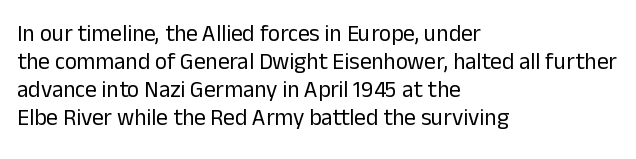
The image shows 23 px text type, upright; set left-aligned, line spacing 1.22x, normal letter spacing, not underlined.
